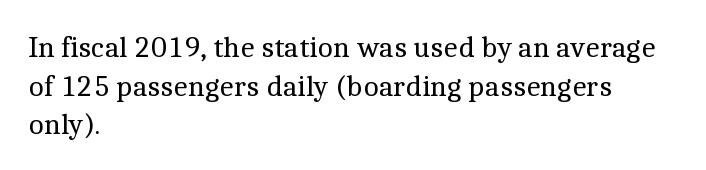
{"serif": "yes", "italic": "no", "bold": "no", "weight": "regular", "width": "normal", "x_height": "medium", "monospaced": "no", "underline": "no", "align": "left", "line_spacing": "normal", "line_spacing_ratio": 1.29, "letter_spacing": "normal", "letter_spacing_em": 0.0, "glyph_px": 30}
